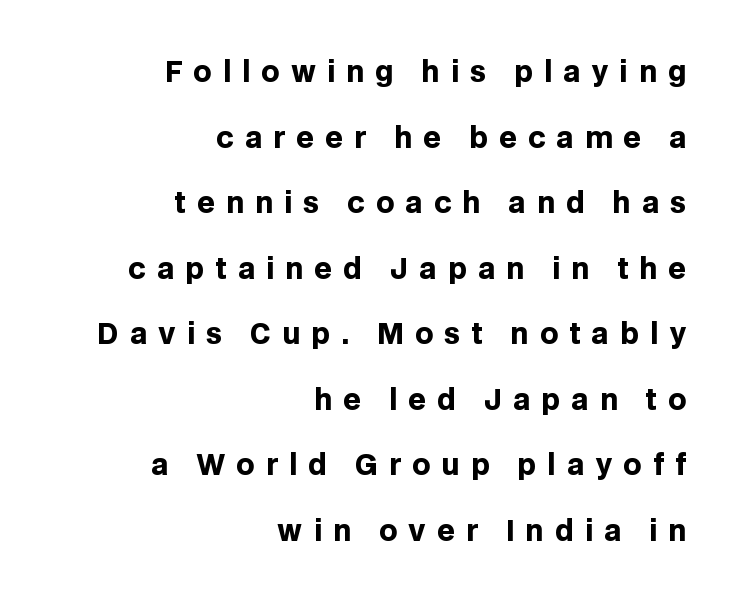
The image shows 28 px heavy sans-serif type, upright; set right-aligned, loose line spacing (2.34x), unusually wide letter spacing (+0.4 em), not underlined; low stroke contrast and a large x-height.
